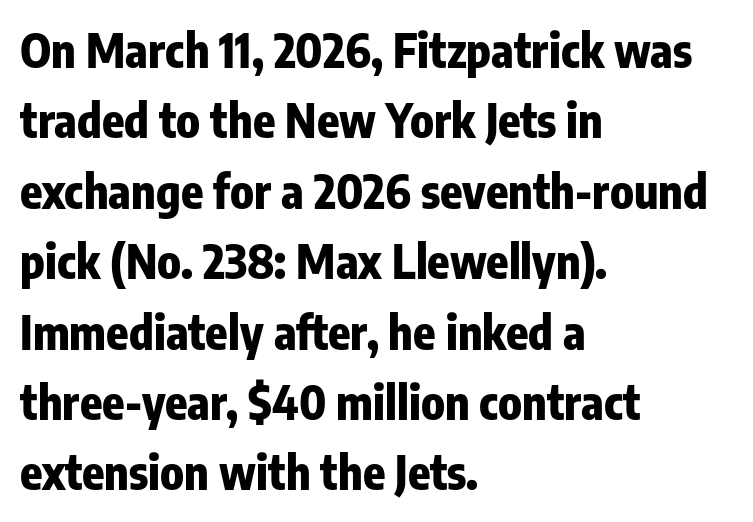
When letters stand straight like this, we call the style roman or upright. Note the varied advance widths — an 'i' is clearly narrower than an 'm'. The rendering shows plain stroke endings on the letterforms — a sans-serif design. A typesetter would call this zero additional tracking. The baseline area is clear. Bold? Absolutely — the strokes are thick and heavy.
